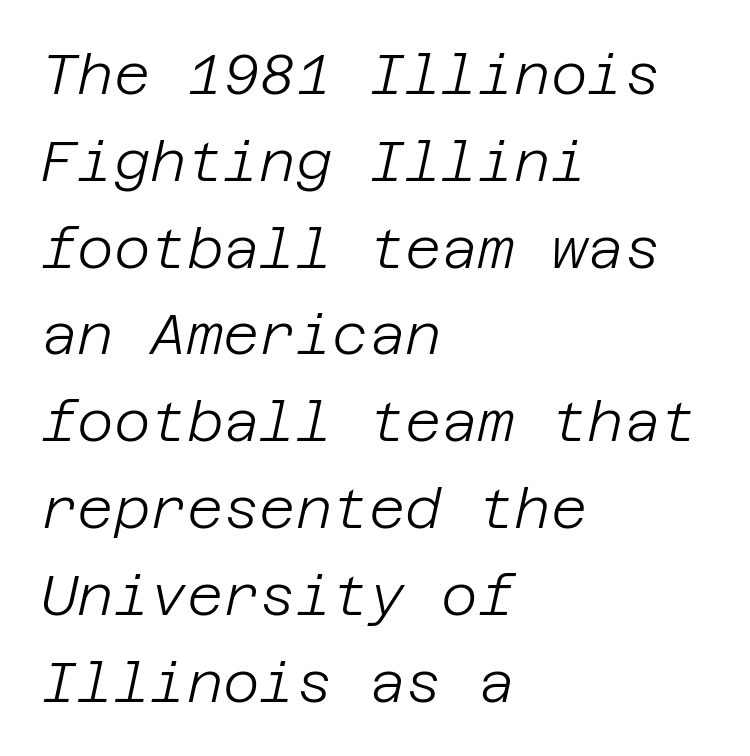
Q: Is the text bold? A: No.
Q: Is the text italic (slanted)? A: Yes, it leans right by about 12 degrees.
Q: Is the text underlined? A: No.
Q: How is the paragraph aligned? A: Left-aligned.
Q: Is the spacing between letters normal or unusually wide? A: Normal.
Q: Is the spacing between lines tight, normal or loose? A: Normal.
Q: Width (condensed, normal, or wide)? A: Normal.
Q: Stroke contrast? A: Low.
Q: x-height? A: Large.
